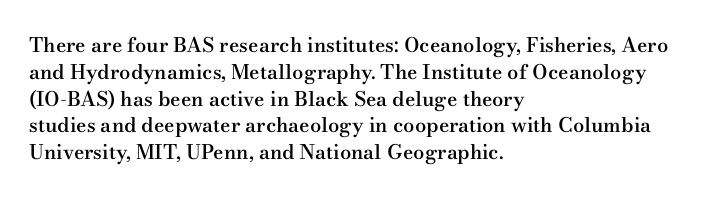
This is roman type, the default non-slanted kind. Check under the words: just untouched page. The passage shown is semibold, sitting just below true bold. Compared with typical paragraphs, the rows here are spaced about the same. In CSS terms this would be text-align: left.
